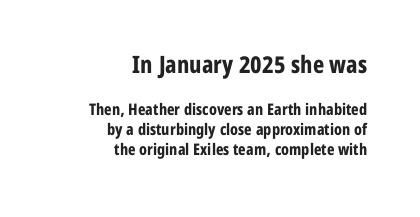
Q: Is the text bold? A: Yes.
Q: Is the text italic (slanted)? A: No, it is upright.
Q: Is the text underlined? A: No.
Q: How is the paragraph aligned? A: Right-aligned.
Q: Is the spacing between letters normal or unusually wide? A: Normal.
Q: Which block of text is set in a larger size, the first (top) or the second (bottom)? A: The first (top) one.
